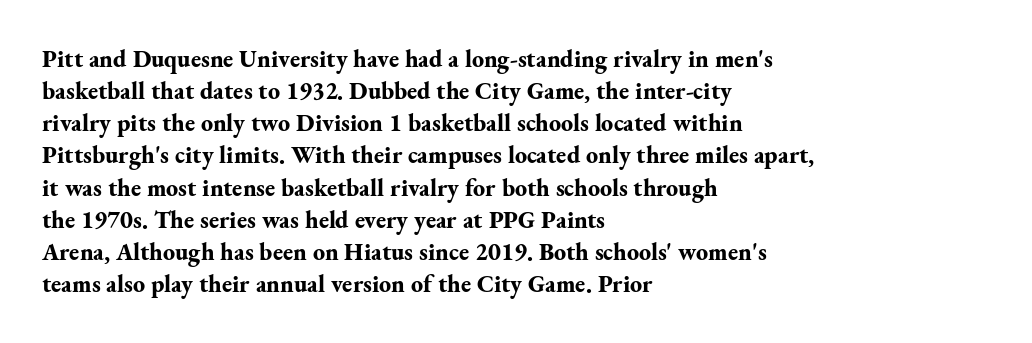
{"italic": "no", "bold": "yes", "underline": "no", "align": "left", "line_spacing": "normal", "line_spacing_ratio": 1.34, "letter_spacing": "normal", "letter_spacing_em": 0.0, "glyph_px": 24}
